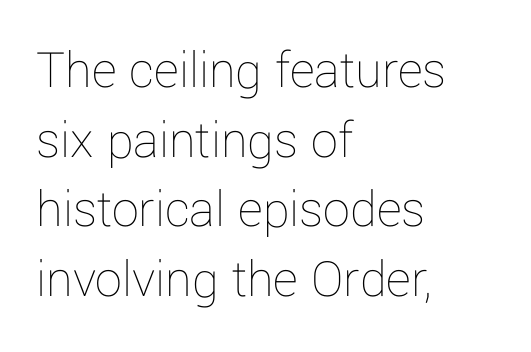
{"italic": "no", "bold": "no", "weight": "thin", "width": "normal", "stroke_contrast": "low", "x_height": "medium", "monospaced": "no", "underline": "no", "align": "left", "line_spacing": "normal", "line_spacing_ratio": 1.29, "letter_spacing": "normal", "letter_spacing_em": 0.0, "glyph_px": 54}
